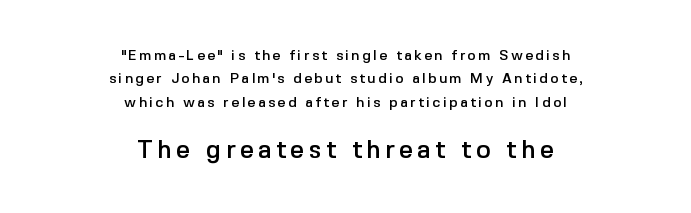
{"italic": "no", "underline": "no", "align": "center", "line_spacing": "normal", "line_spacing_ratio": 1.67, "larger_block": "second", "size_ratio": 1.79, "glyph_px": 25}
